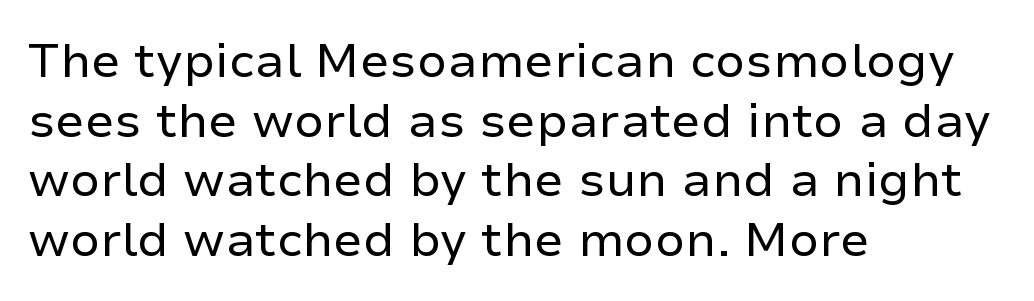
The image shows 48 px regular-weight sans-serif type, upright; set left-aligned, line spacing 1.24x, normal letter spacing, not underlined; low stroke contrast and a medium x-height.
